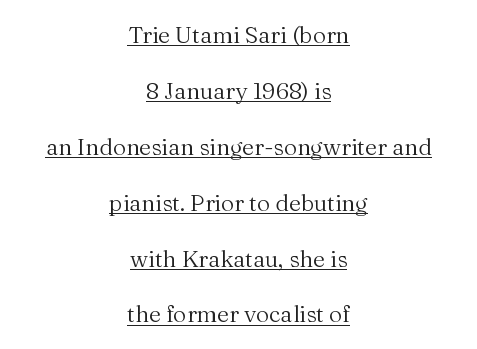
Q: Is the text bold? A: No.
Q: Is the text italic (slanted)? A: No, it is upright.
Q: Is the text underlined? A: Yes.
Q: How is the paragraph aligned? A: Centered.
Q: Is the spacing between letters normal or unusually wide? A: Normal.
Q: Is the spacing between lines tight, normal or loose? A: Loose.
